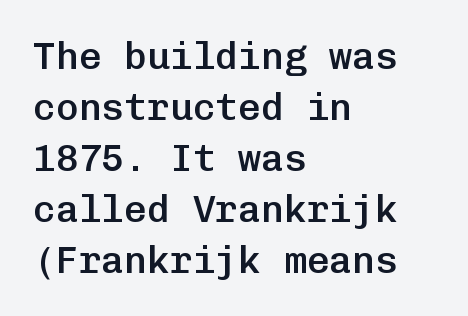
Q: Is the text bold? A: Semi-bold.
Q: Is the text italic (slanted)? A: No, it is upright.
Q: Is the typeface a serif or a sans-serif typeface? A: Sans-serif.
Q: Is the text underlined? A: No.
Q: How is the paragraph aligned? A: Left-aligned.
Q: Is the spacing between letters normal or unusually wide? A: Normal.
Q: Is the spacing between lines tight, normal or loose? A: Normal.
Q: Width (condensed, normal, or wide)? A: Normal.
Q: Stroke contrast? A: Low.
Q: x-height? A: Medium.
Q: Monospaced? A: Yes.
